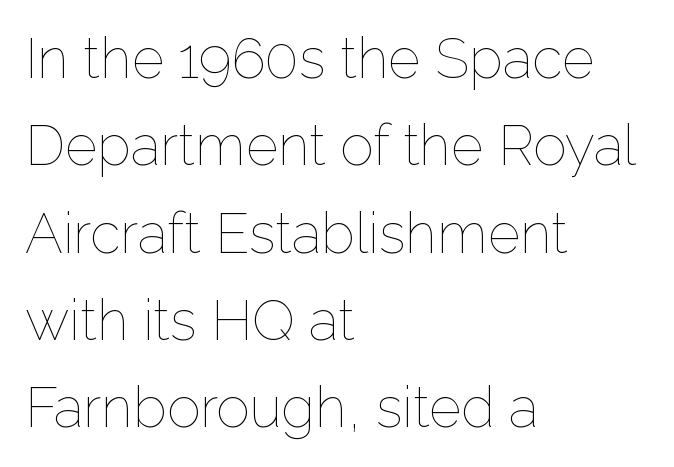
{"italic": "no", "bold": "no", "weight": "thin", "width": "normal", "stroke_contrast": "low", "x_height": "medium", "monospaced": "no", "underline": "no", "align": "left", "line_spacing": "normal", "line_spacing_ratio": 1.56, "letter_spacing": "normal", "letter_spacing_em": 0.0, "glyph_px": 56}
